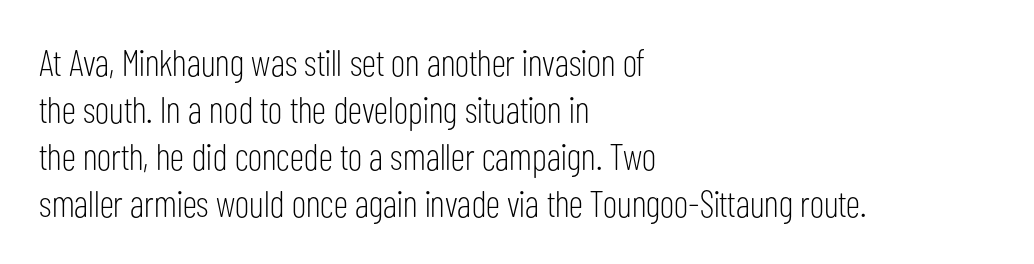
The image shows 37 px light, condensed sans-serif type, upright; set left-aligned, normal line spacing (1.27x), normal letter spacing, not underlined; low stroke contrast and a medium x-height.
